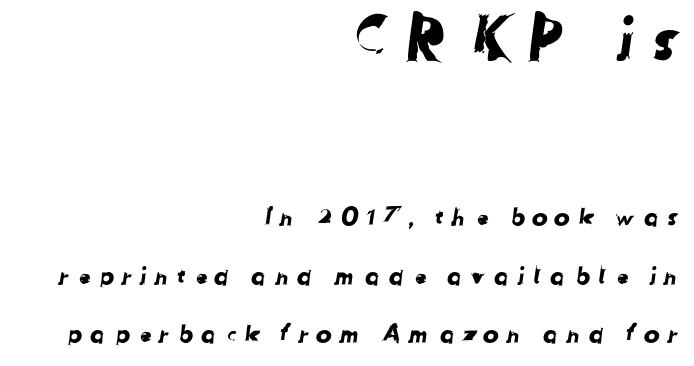
Note: no serifs on the glyphs. Is the lower block the larger one? No — the upper block carries the bigger type. Varying glyph widths throughout — classic text-font behaviour. Underlining? Definitely not there. This sample trades compactness for vertical openness between lines.
